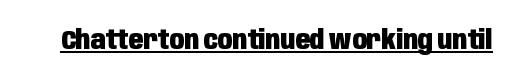
Q: Is the text bold? A: Yes.
Q: Is the text italic (slanted)? A: No, it is upright.
Q: Is the text underlined? A: Yes.
Q: Is the spacing between letters normal or unusually wide? A: Normal.
